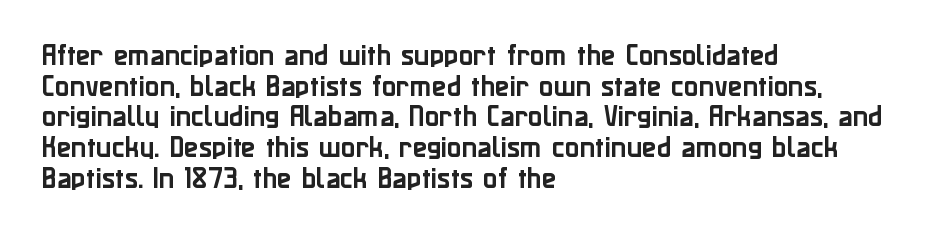
These lines stack with their left ends in a neat column. This sample uses plain, unmodified letter spacing. Rows of type keep a routine distance in the vertical direction. The glyphs are unaccompanied by any horizontal stroke below them. Vertical strokes here are truly vertical.
